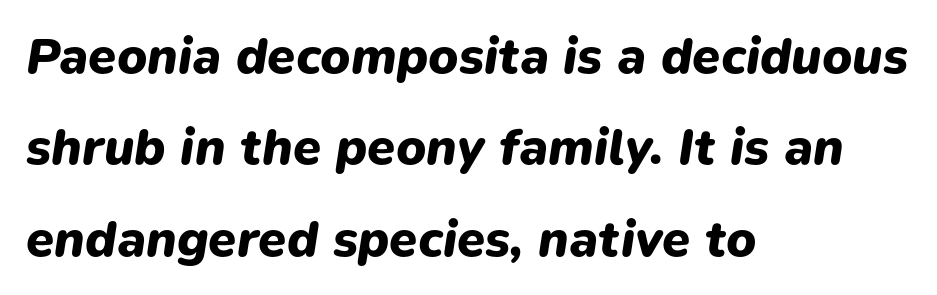
{"italic": "yes", "lean": "right", "slant_degrees": 9, "bold": "yes", "weight": "heavy", "width": "normal", "stroke_contrast": "low", "x_height": "medium", "monospaced": "no", "underline": "no", "align": "left", "line_spacing_ratio": 1.79, "letter_spacing": "normal", "letter_spacing_em": 0.0, "glyph_px": 51}
